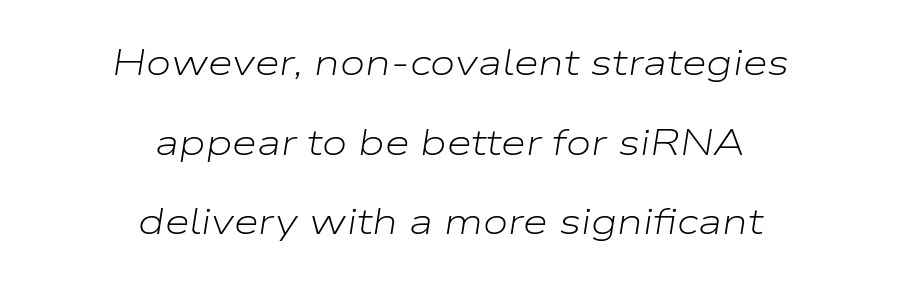
{"italic": "yes", "lean": "right", "slant_degrees": 9, "bold": "no", "weight": "light", "width": "wide", "stroke_contrast": "low", "x_height": "medium", "monospaced": "no", "underline": "no", "align": "center", "line_spacing": "loose", "line_spacing_ratio": 2.21, "letter_spacing": "normal", "letter_spacing_em": 0.0, "glyph_px": 36}
